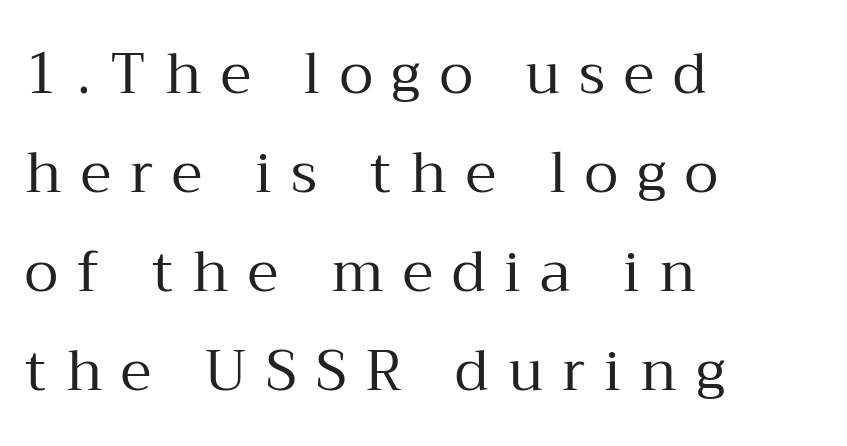
A light-to-regular cut is what we see here. It's the straight-up-and-down kind of type. All the whitespace from short lines collects on the right. Is the letter spacing exaggerated? Yes — the characters are pushed far apart.
